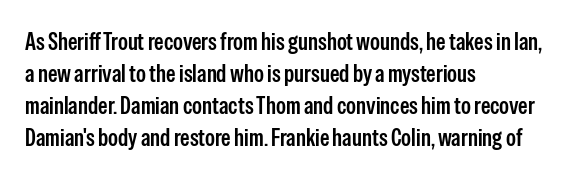
{"italic": "no", "underline": "no", "align": "left", "line_spacing": "normal", "line_spacing_ratio": 1.33, "letter_spacing": "normal", "letter_spacing_em": 0.0, "glyph_px": 24}
